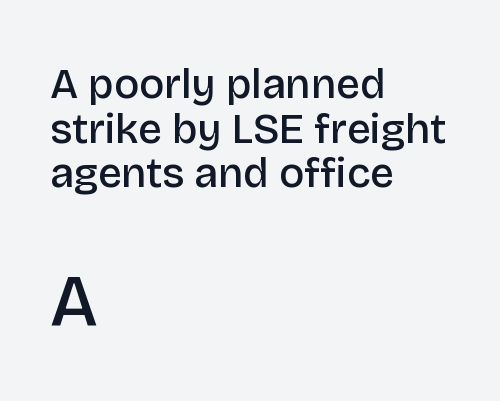
One glance says dense: line gaps are narrower than usual. The font family rendered here belongs to the sans-serif group. In CSS terms this would be text-align: left. Each word holds together tightly as a unit, with standard inter-letter gaps. Semibold letterforms, between regular and bold.
